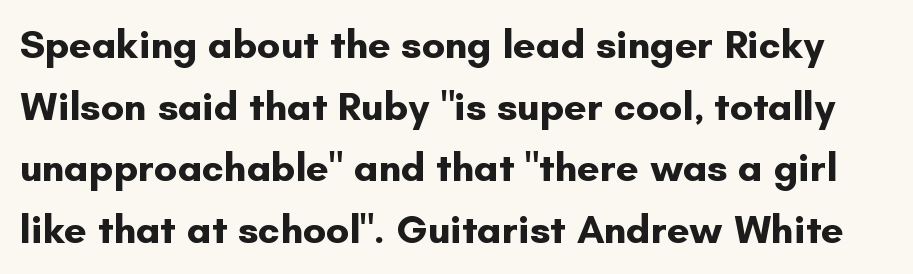
Here the designer chose a conventional face with non-uniform glyph widths. This sample keeps an unexceptional amount of space between lines. Tracking value appears to be zero — textbook default spacing. The glyphs are unaccompanied by any horizontal stroke below them. The lettering holds an erect, upright posture throughout.
